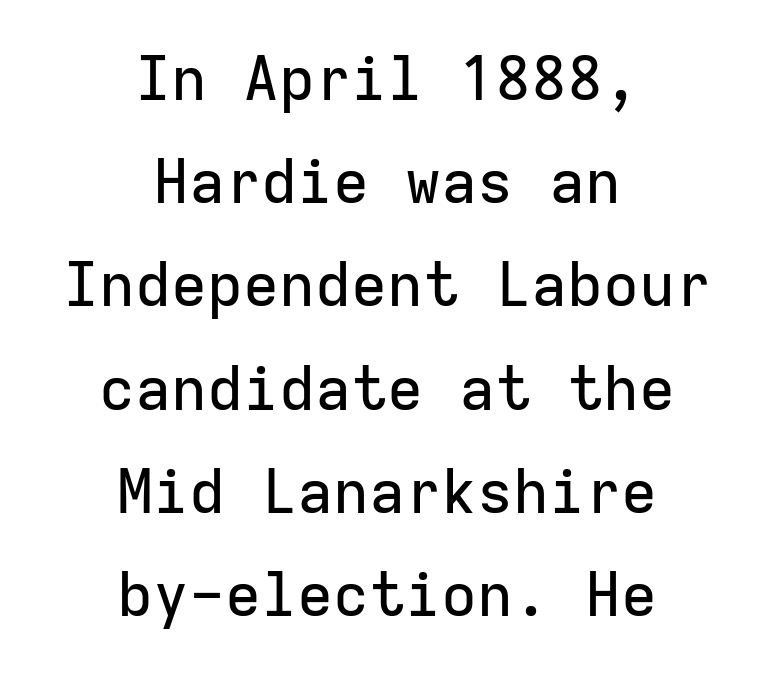
Q: Is the text italic (slanted)? A: No, it is upright.
Q: Is the typeface a serif or a sans-serif typeface? A: Sans-serif.
Q: Is the text underlined? A: No.
Q: How is the paragraph aligned? A: Centered.
Q: Is the spacing between letters normal or unusually wide? A: Normal.
Q: Width (condensed, normal, or wide)? A: Normal.
Q: Stroke contrast? A: Low.
Q: x-height? A: Medium.
Q: Monospaced? A: Yes.
